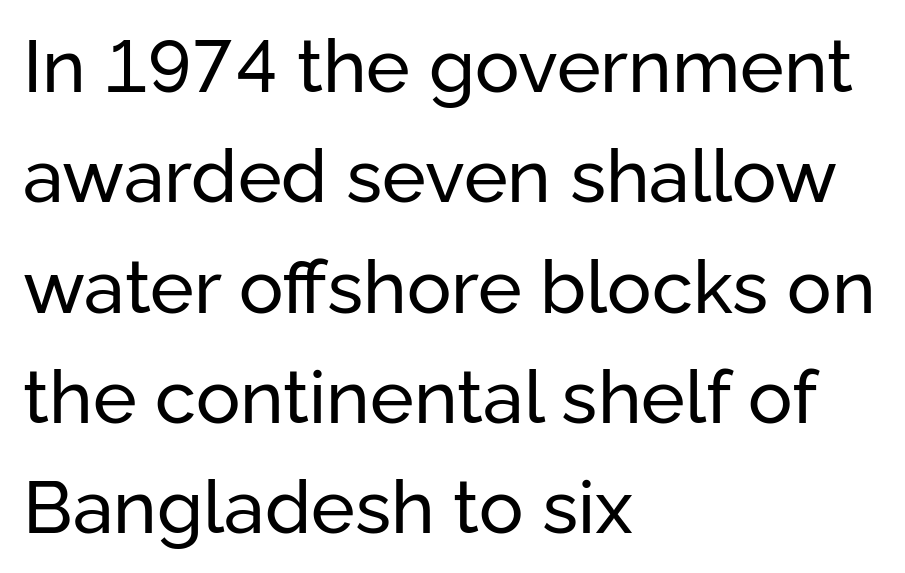
Look at the tracking — it's just the regular setting, nothing added. The line-height multiplier appears to be the usual default. Is there any slant? The stems are plumb. Typeset ragged right — the left edge is the straight one. The words here are not underlined. The rendering shows plain stroke endings on the letterforms — a sans-serif design.
